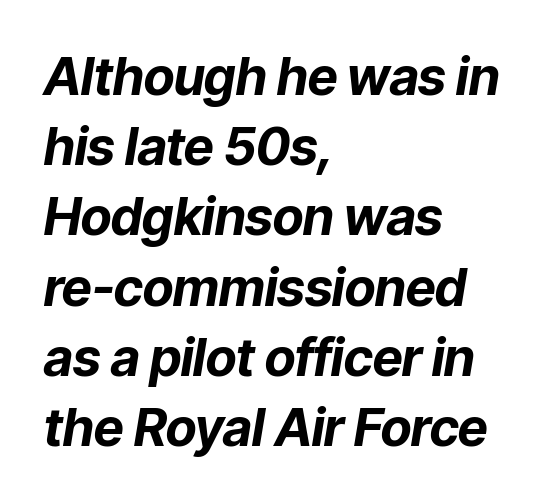
Q: Is the text bold? A: Yes.
Q: Is the text italic (slanted)? A: Yes, it leans right by about 9 degrees.
Q: Is the text underlined? A: No.
Q: How is the paragraph aligned? A: Left-aligned.
Q: Is the spacing between letters normal or unusually wide? A: Normal.
Q: Is the spacing between lines tight, normal or loose? A: Normal.
Q: Width (condensed, normal, or wide)? A: Normal.
Q: Stroke contrast? A: Low.
Q: x-height? A: Medium.
Q: Monospaced? A: No.
